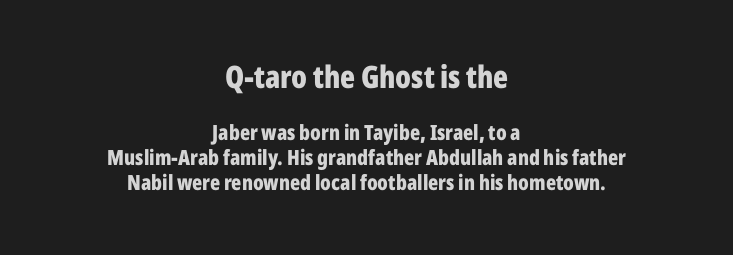
The image shows 31 px bold, condensed sans-serif type, upright; set centered, line spacing 1.19x, normal letter spacing, not underlined; the first (top) block is 1.48x larger; low stroke contrast and a medium x-height.
